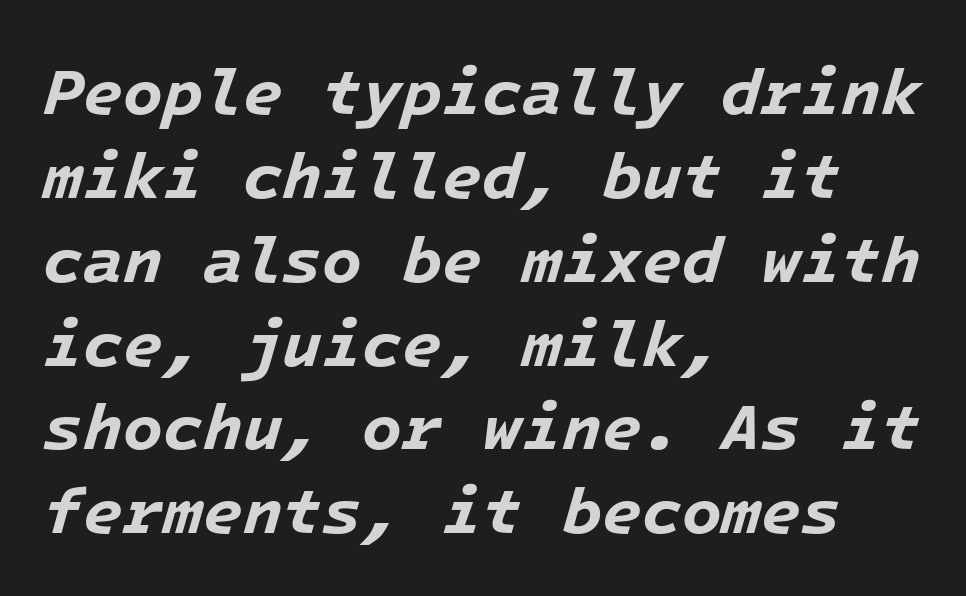
The image shows 65 px bold type, italic (leaning right), monospaced; set left-aligned, normal line spacing (1.29x), normal letter spacing, not underlined; low stroke contrast and a medium x-height.
